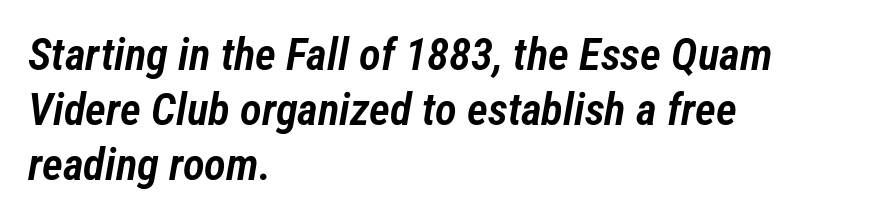
Q: Is the text bold? A: Semi-bold.
Q: Is the text italic (slanted)? A: Yes, it leans right by about 12 degrees.
Q: Is the text underlined? A: No.
Q: How is the paragraph aligned? A: Left-aligned.
Q: Is the spacing between letters normal or unusually wide? A: Normal.
Q: Width (condensed, normal, or wide)? A: Condensed.
Q: Stroke contrast? A: Low.
Q: x-height? A: Medium.
Q: Monospaced? A: No.
